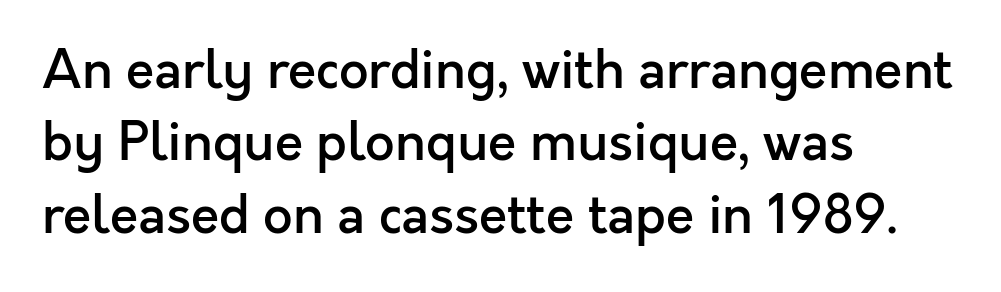
The image shows 52 px semibold sans-serif type, upright; set left-aligned, normal line spacing (1.39x), normal letter spacing, not underlined; a medium x-height.
